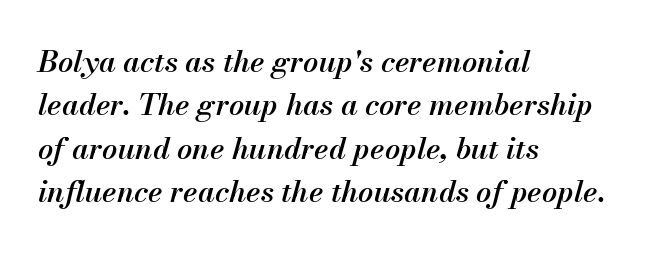
Q: Is the text bold? A: Semi-bold.
Q: Is the text italic (slanted)? A: Yes, it leans right by about 13 degrees.
Q: Is the text underlined? A: No.
Q: How is the paragraph aligned? A: Left-aligned.
Q: Is the spacing between letters normal or unusually wide? A: Normal.
Q: Is the spacing between lines tight, normal or loose? A: Normal.
Q: Width (condensed, normal, or wide)? A: Normal.
Q: Stroke contrast? A: Medium.
Q: x-height? A: Small.
Q: Monospaced? A: No.
